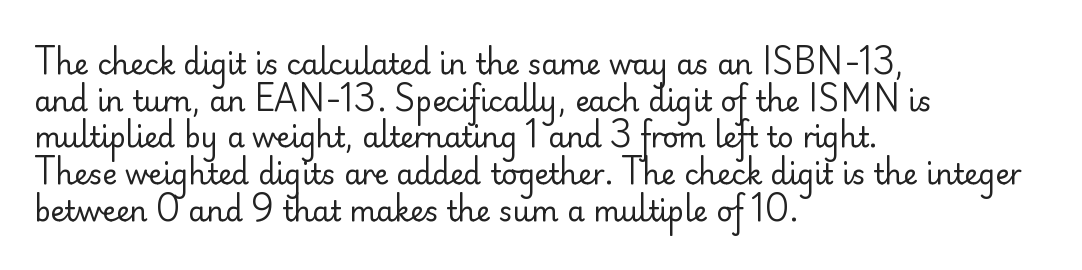
{"serif": "no", "italic": "no", "bold": "no", "weight": "regular", "width": "normal", "stroke_contrast": "low", "x_height": "small", "monospaced": "no", "underline": "no", "align": "left", "line_spacing": "normal", "line_spacing_ratio": 1.31, "letter_spacing": "normal", "letter_spacing_em": 0.0, "glyph_px": 28}
